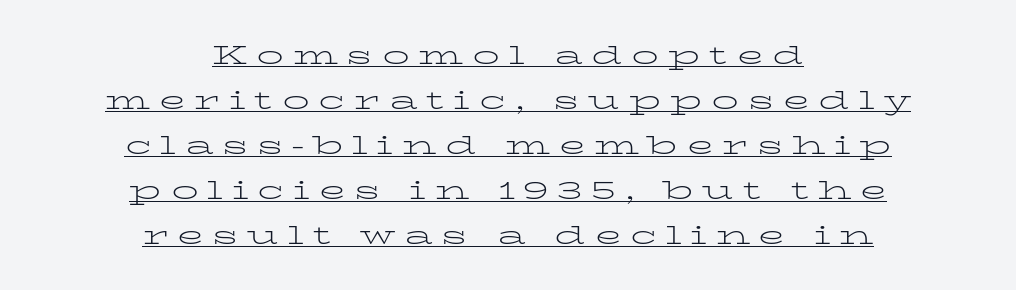
{"italic": "no", "bold": "no", "underline": "yes", "align": "center", "line_spacing": "normal", "line_spacing_ratio": 1.67, "letter_spacing": "wide", "letter_spacing_em": 0.32, "glyph_px": 27}
